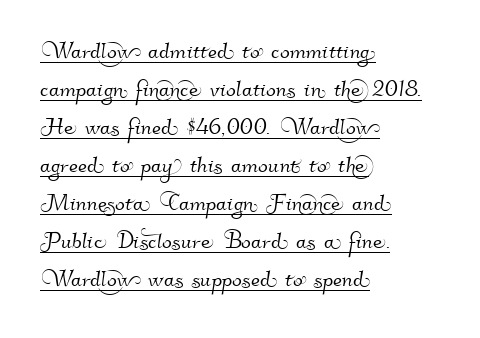
The image shows 29 px sans-serif type; set left-aligned, normal line spacing (1.31x), normal letter spacing, underlined; high stroke contrast and a small x-height.
